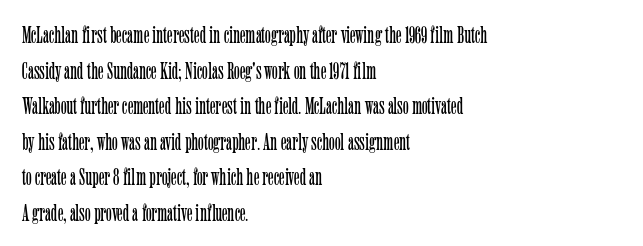
No italicization has been applied; the sample stays upright. Each line starts at the same left margin while the right side varies. Weight: regular or lighter. Compared with typical paragraphs, the rows here are spaced about the same. No extra tracking has been applied to these lines. Any mark beneath the type? The region is blank.
